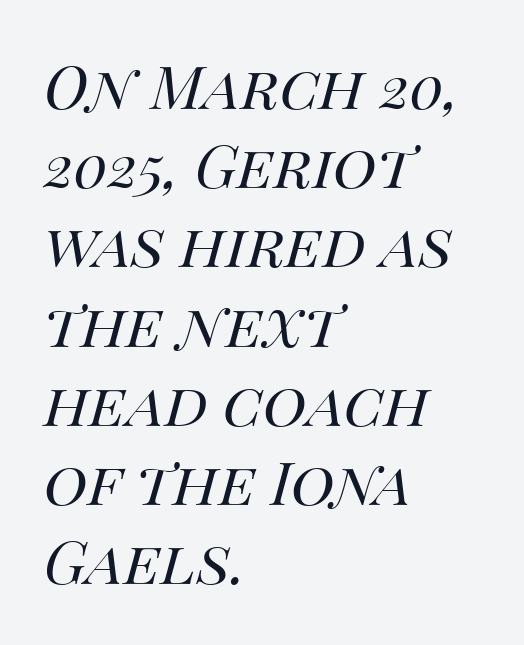
Would a proofreader flag this as italicized? Yes. Horizontal alignment here is leftward, the default for most running prose. Glance below the letters and you will spot only blank space. Each stroke keeps to a modest, everyday thickness or less. Think of a printed novel: that variable character pitch is what you see here. Horizontal bands of white between lines are of average thickness.
